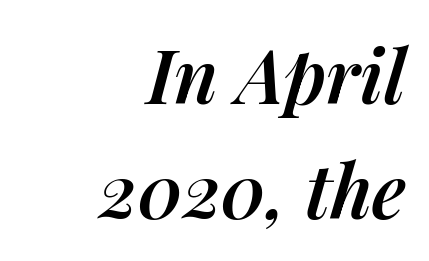
Tracking value appears to be zero — textbook default spacing. Here the designer chose a conventional face with non-uniform glyph widths. Notice how the passage keeps a crisp vertical edge on the right only. One glance says typical: line gaps are just what's usual. The whole block is typeset with a tilt. Emphasis by weight is partial: semibold.
